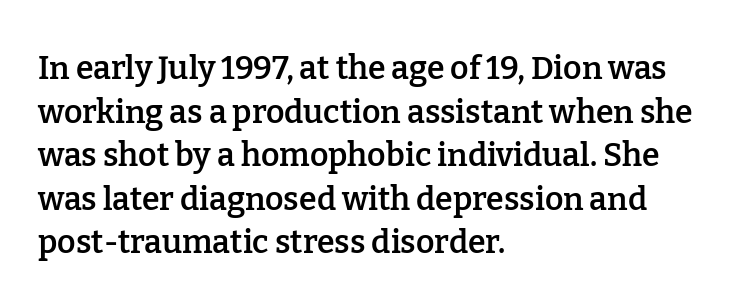
The image shows 32 px semibold serif type, upright; set left-aligned, normal line spacing (1.36x), normal letter spacing, not underlined; low stroke contrast and a medium x-height.
